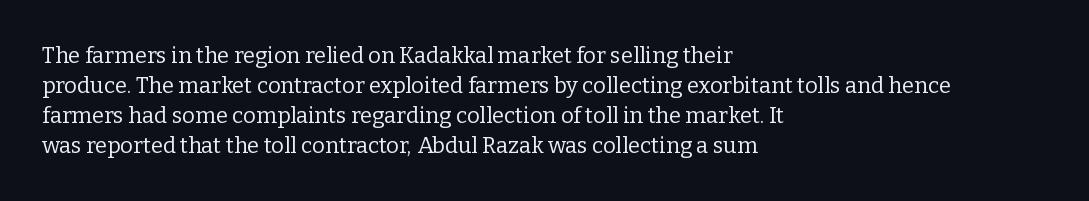
{"italic": "no", "bold": "no", "underline": "no", "align": "left", "line_spacing": "normal", "line_spacing_ratio": 1.36, "letter_spacing": "normal", "letter_spacing_em": 0.0, "glyph_px": 22}
